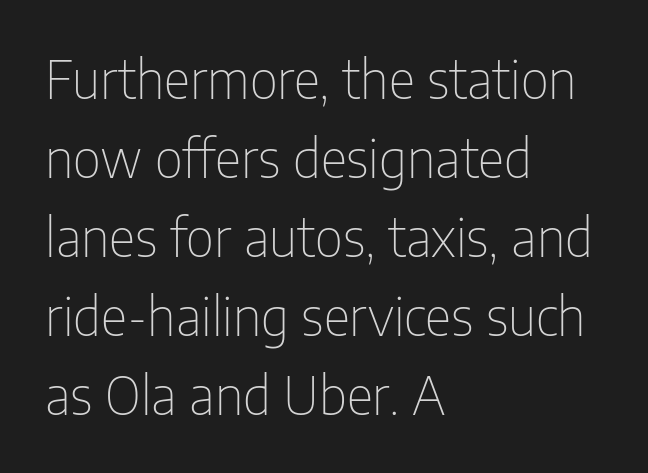
Q: Is the text bold? A: No.
Q: Is the text italic (slanted)? A: No, it is upright.
Q: Is the typeface a serif or a sans-serif typeface? A: Sans-serif.
Q: Is the text underlined? A: No.
Q: How is the paragraph aligned? A: Left-aligned.
Q: Is the spacing between letters normal or unusually wide? A: Normal.
Q: Is the spacing between lines tight, normal or loose? A: Normal.
Q: Width (condensed, normal, or wide)? A: Condensed.
Q: Stroke contrast? A: Low.
Q: x-height? A: Medium.
Q: Monospaced? A: No.
